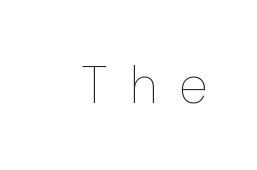
Unlike italic type, these characters show no tilt at all. Looks like regular typesetting: each glyph gets only the width it needs. Short note: letters widely spaced. Decoration check: the copy has no underline. Weight: regular or lighter.
